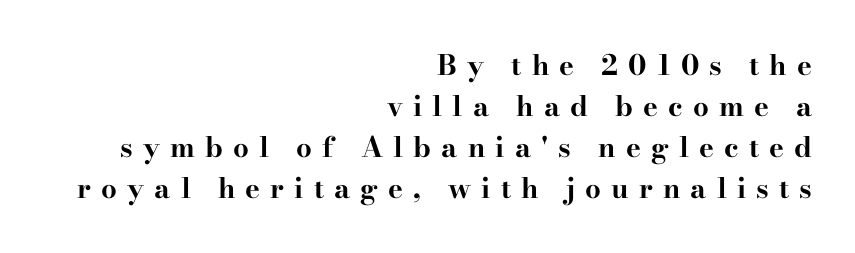
The rendering shows small feet on the letterforms — a serif design. A typesetter would call this leading conventional body-copy spacing. If you drew a line through each stem, it would be perfectly vertical. You could not count columns in this text — the font is proportionally spaced.
